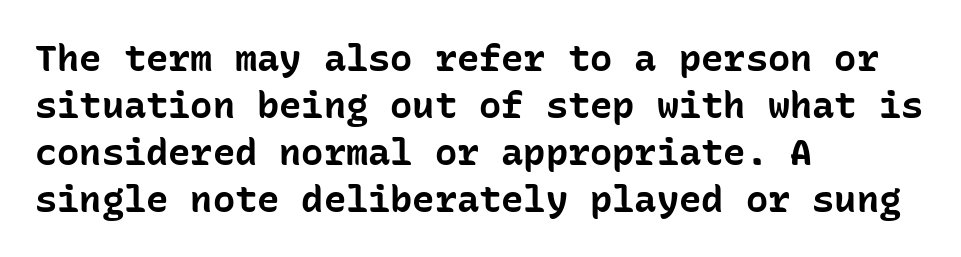
{"serif": "no", "italic": "no", "bold": "yes", "weight": "bold", "width": "normal", "stroke_contrast": "low", "x_height": "medium", "monospaced": "yes", "underline": "no", "align": "left", "line_spacing": "normal", "line_spacing_ratio": 1.27, "letter_spacing": "normal", "letter_spacing_em": 0.0, "glyph_px": 37}
